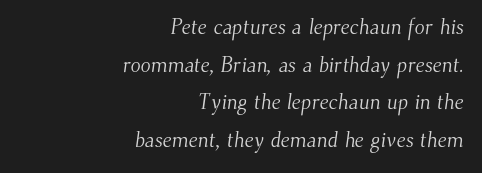
Q: Is the text bold? A: No.
Q: Is the text underlined? A: No.
Q: How is the paragraph aligned? A: Right-aligned.
Q: Is the spacing between letters normal or unusually wide? A: Normal.
